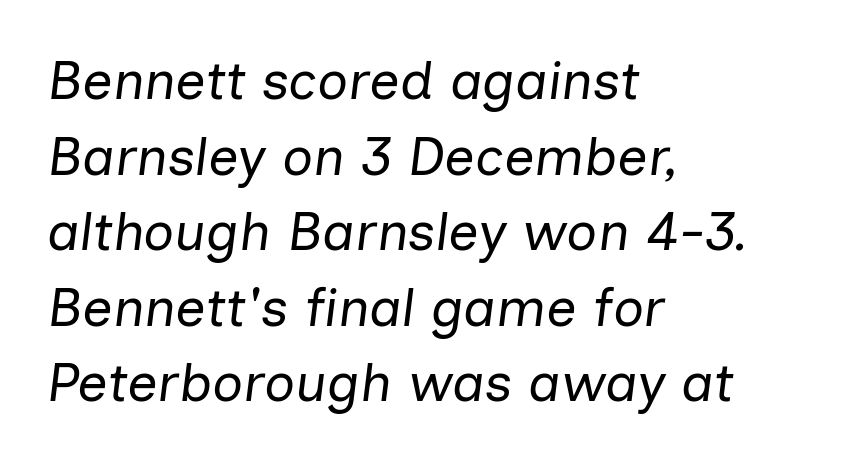
Q: Is the text bold? A: No.
Q: Is the text italic (slanted)? A: Yes, it leans right by about 7 degrees.
Q: Is the text underlined? A: No.
Q: How is the paragraph aligned? A: Left-aligned.
Q: Is the spacing between letters normal or unusually wide? A: Normal.
Q: Is the spacing between lines tight, normal or loose? A: Normal.
Q: Width (condensed, normal, or wide)? A: Normal.
Q: Stroke contrast? A: Low.
Q: x-height? A: Medium.
Q: Monospaced? A: No.
